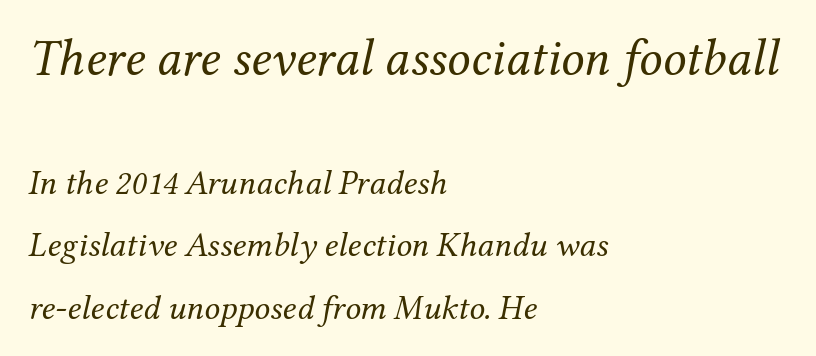
Is the stroke heavy? The answer is a plain regular-or-lighter. Characters are canted at an angle relative to the baseline's perpendicular. Only glyphs here, with clear space below each row. There is no visible air inserted between adjacent glyphs. This sample has the flowing, uneven cadence of proportional lettering. Observe the serifs anchoring each vertical stroke in this sample.
